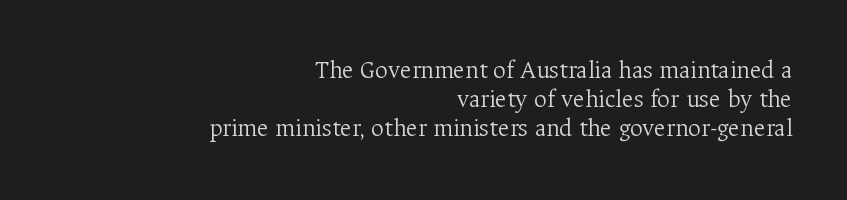
This sample uses plain, unmodified letter spacing. All the whitespace from short lines collects on the left. Glance below the letters and you will spot only blank space. Tall strokes in this sample are plumb rather than angled. The weight would be labelled regular, book, light, or lighter still.
